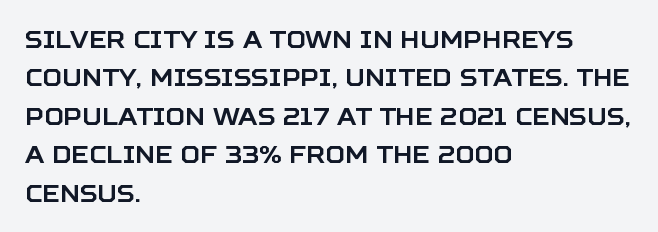
The image shows 24 px text type, upright; set left-aligned, normal line spacing (1.6x), normal letter spacing, not underlined.
